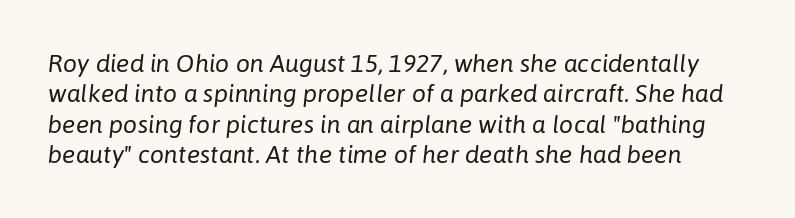
Q: Is the text bold? A: No.
Q: Is the text italic (slanted)? A: Yes, it leans right by about 6 degrees.
Q: Is the text underlined? A: No.
Q: Is the spacing between letters normal or unusually wide? A: Normal.
